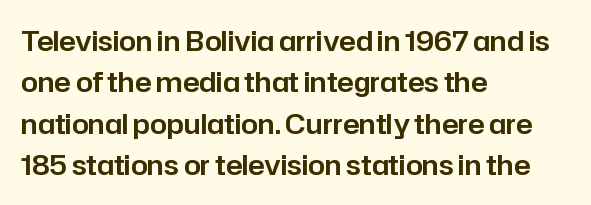
The image shows 27 px text type, upright; set left-aligned, normal line spacing (1.53x), normal letter spacing, not underlined.
